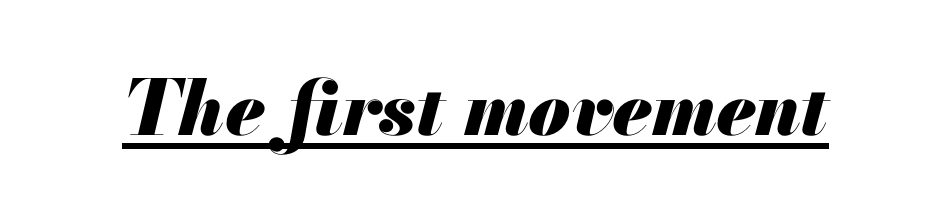
Would a proofreader flag this as italicized? Yes. A typesetter would call this zero additional tracking. Quick note: underline on. A dark, heavy texture on the line: the type is bold. Is this a fixed-width face? No — the glyphs have proportional, varying widths.
